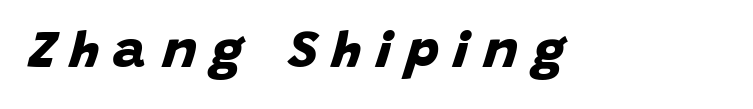
The image shows 52 px bold sans-serif type; set unusually wide letter spacing (+0.28 em), not underlined; low stroke contrast and a large x-height.
